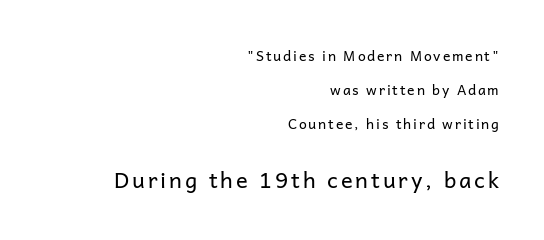
Ink coverage per letter is moderate at most. The paragraph has a hard right edge and a soft left edge. The specimen omits any rule beneath the text block's lines. Leading: increased.
